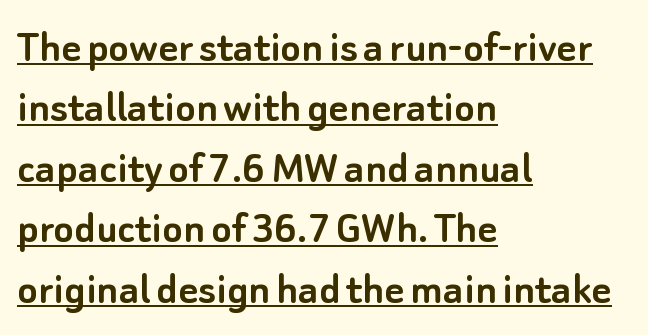
The image shows 48 px sans-serif type, upright; set left-aligned, normal line spacing (1.26x), normal letter spacing, underlined; low stroke contrast and a small x-height.
